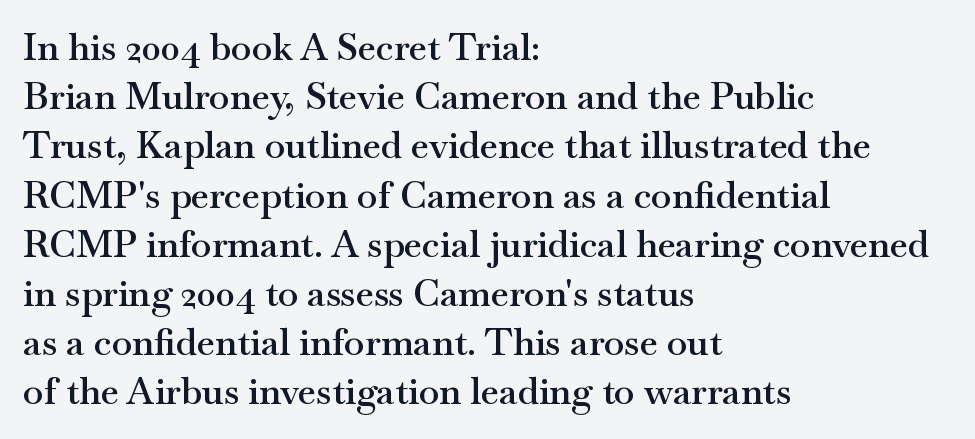
{"serif": "yes", "italic": "no", "bold": "semi", "weight": "semibold", "width": "wide", "stroke_contrast": "medium", "x_height": "small", "monospaced": "no", "underline": "no", "align": "left", "line_spacing": "normal", "line_spacing_ratio": 1.33, "letter_spacing": "normal", "letter_spacing_em": 0.0, "glyph_px": 37}
